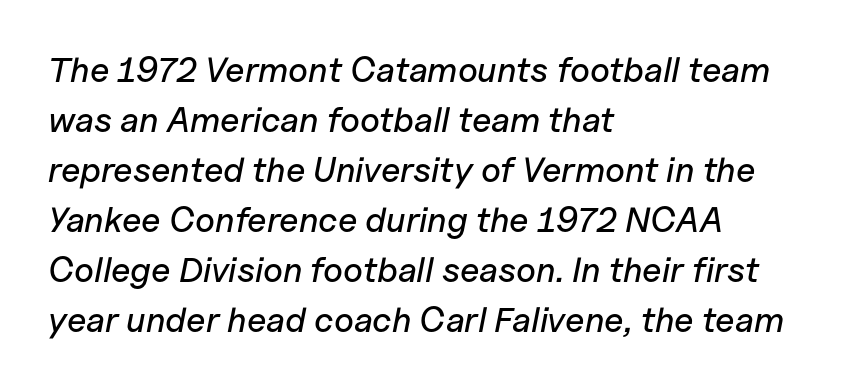
Q: Is the text italic (slanted)? A: Yes, it leans right by about 11 degrees.
Q: Is the text underlined? A: No.
Q: How is the paragraph aligned? A: Left-aligned.
Q: Is the spacing between letters normal or unusually wide? A: Normal.
Q: Is the spacing between lines tight, normal or loose? A: Normal.
Q: Width (condensed, normal, or wide)? A: Normal.
Q: Stroke contrast? A: Low.
Q: x-height? A: Medium.
Q: Monospaced? A: No.
